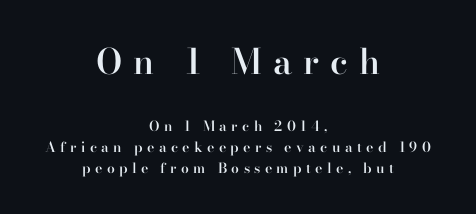
Notice the strokes are somewhat thickened but not fully heavy: this is a semibold. Check where the strokes stop: tiny serifs finish them off. Quick note: not italic, upright. One glance says typical: line gaps are just what's usual. This sample has the flowing, uneven cadence of proportional lettering.
